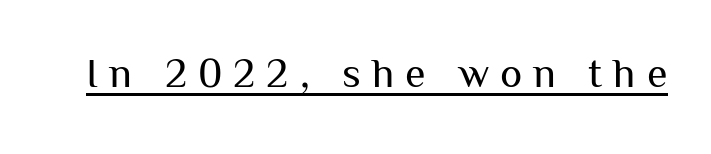
Q: Is the text bold? A: No.
Q: Is the text italic (slanted)? A: No, it is upright.
Q: Is the typeface a serif or a sans-serif typeface? A: Sans-serif.
Q: Is the text underlined? A: Yes.
Q: Is the spacing between letters normal or unusually wide? A: Unusually wide.
Q: Width (condensed, normal, or wide)? A: Normal.
Q: Stroke contrast? A: Medium.
Q: x-height? A: Medium.
Q: Monospaced? A: No.
